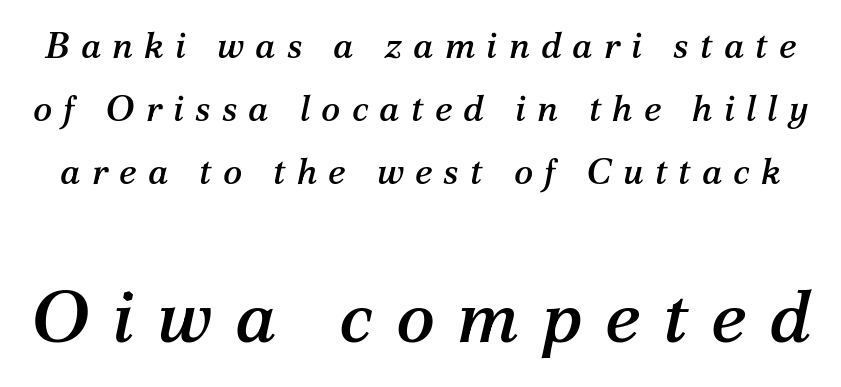
{"serif": "yes", "italic": "yes", "lean": "right", "slant_degrees": 12, "width": "normal", "stroke_contrast": "medium", "x_height": "medium", "monospaced": "no", "underline": "no", "line_spacing_ratio": 1.75, "letter_spacing": "wide", "letter_spacing_em": 0.31, "larger_block": "second", "size_ratio": 2.03, "glyph_px": 73}
